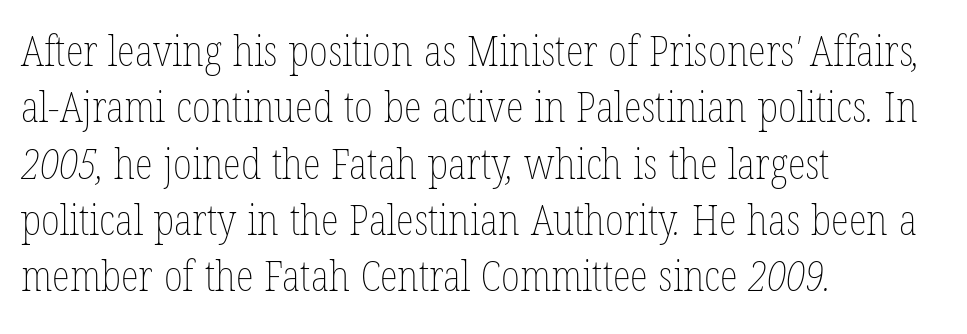
{"bold": "no", "weight": "thin", "width": "condensed", "stroke_contrast": "low", "x_height": "medium", "monospaced": "no", "underline": "no", "align": "left", "line_spacing": "normal", "line_spacing_ratio": 1.34, "letter_spacing": "normal", "letter_spacing_em": 0.0, "glyph_px": 42}
